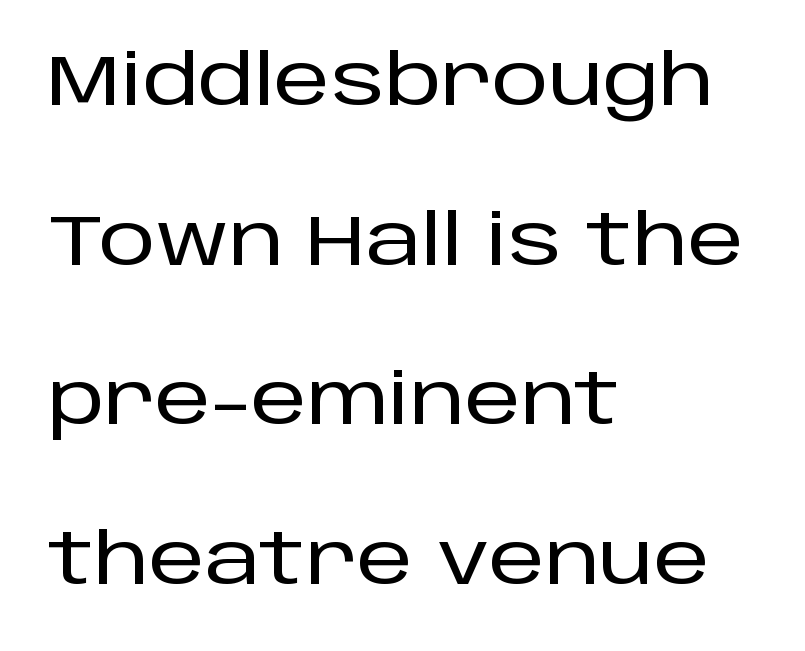
{"serif": "no", "italic": "no", "width": "normal", "stroke_contrast": "low", "x_height": "large", "monospaced": "no", "underline": "no", "align": "left", "line_spacing": "loose", "line_spacing_ratio": 2.25, "letter_spacing": "normal", "letter_spacing_em": 0.0, "glyph_px": 71}
